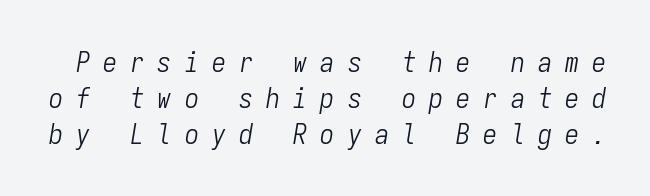
The image shows 28 px light, condensed type, italic (leaning right), monospaced; set normal line spacing (1.28x), unusually wide letter spacing (+0.47 em), not underlined; low stroke contrast and a medium x-height.
